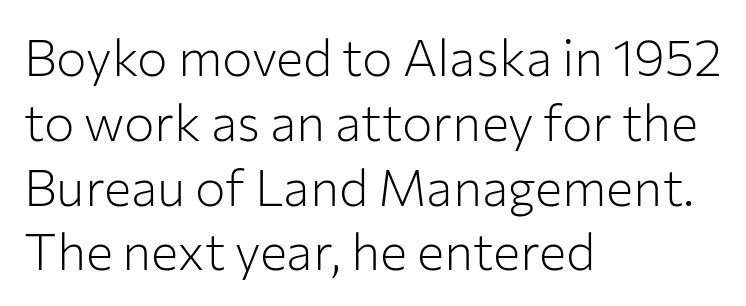
Q: Is the text bold? A: No.
Q: Is the text italic (slanted)? A: No, it is upright.
Q: Is the typeface a serif or a sans-serif typeface? A: Sans-serif.
Q: Is the text underlined? A: No.
Q: How is the paragraph aligned? A: Left-aligned.
Q: Is the spacing between letters normal or unusually wide? A: Normal.
Q: Is the spacing between lines tight, normal or loose? A: Normal.
Q: Width (condensed, normal, or wide)? A: Normal.
Q: Stroke contrast? A: Low.
Q: x-height? A: Medium.
Q: Monospaced? A: No.
